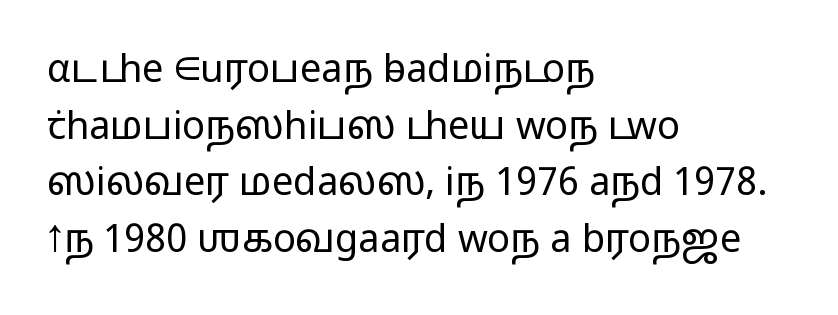
Q: Is the text bold? A: No.
Q: Is the text italic (slanted)? A: No, it is upright.
Q: Is the typeface a serif or a sans-serif typeface? A: Sans-serif.
Q: Is the text underlined? A: No.
Q: How is the paragraph aligned? A: Left-aligned.
Q: Is the spacing between letters normal or unusually wide? A: Normal.
Q: Is the spacing between lines tight, normal or loose? A: Normal.
Q: Width (condensed, normal, or wide)? A: Wide.
Q: Stroke contrast? A: Low.
Q: x-height? A: Medium.
Q: Monospaced? A: No.
